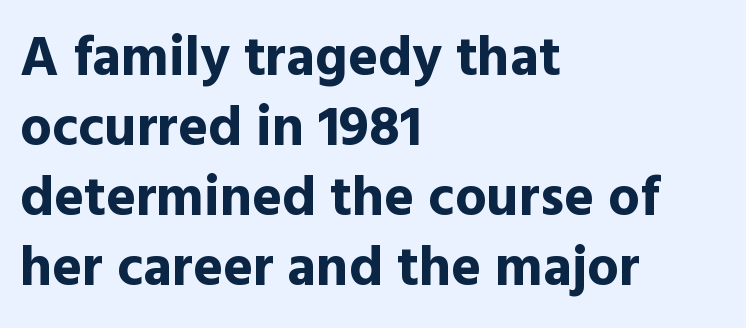
The image shows 56 px bold sans-serif type, upright; set left-aligned, normal line spacing (1.25x), normal letter spacing, not underlined; a medium x-height.
